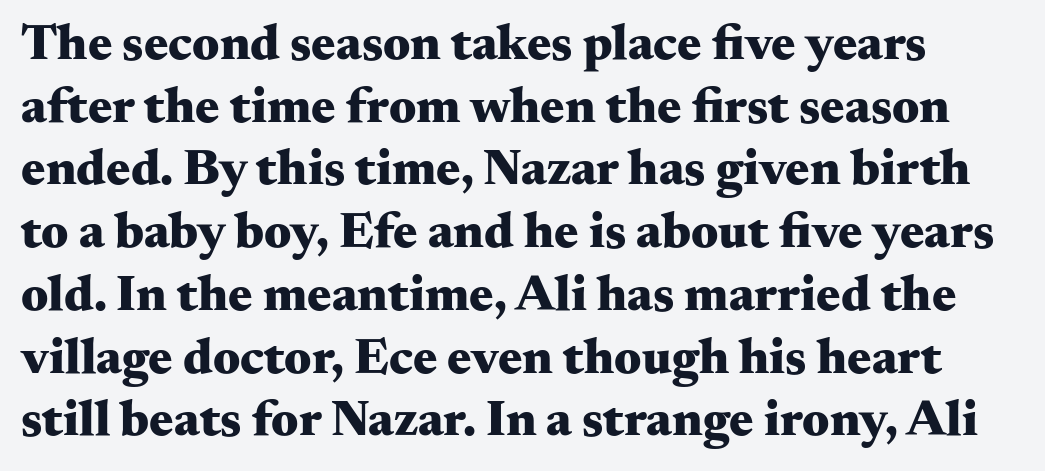
Q: Is the text bold? A: Yes.
Q: Is the text italic (slanted)? A: No, it is upright.
Q: Is the typeface a serif or a sans-serif typeface? A: Serif.
Q: Is the text underlined? A: No.
Q: Is the spacing between letters normal or unusually wide? A: Normal.
Q: Width (condensed, normal, or wide)? A: Wide.
Q: Stroke contrast? A: Medium.
Q: x-height? A: Small.
Q: Monospaced? A: No.
